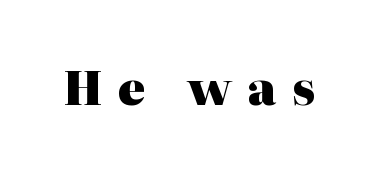
The image shows 46 px heavy serif type, upright; set unusually wide letter spacing (+0.34 em), not underlined; high stroke contrast and a medium x-height.
